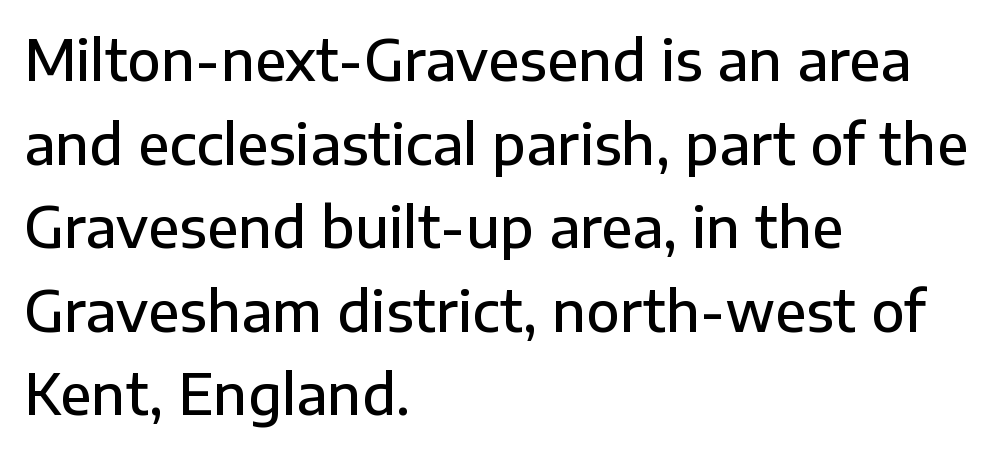
{"serif": "no", "italic": "no", "bold": "semi", "weight": "semibold", "width": "normal", "stroke_contrast": "low", "x_height": "medium", "monospaced": "no", "underline": "no", "align": "left", "line_spacing": "normal", "line_spacing_ratio": 1.52, "letter_spacing": "normal", "letter_spacing_em": 0.0, "glyph_px": 55}
